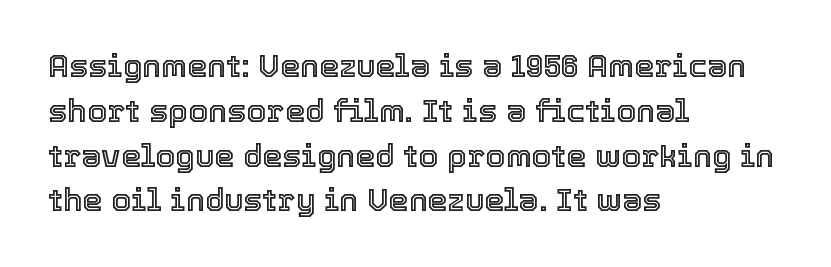
{"italic": "no", "width": "normal", "x_height": "medium", "monospaced": "no", "underline": "no", "align": "left", "line_spacing": "normal", "line_spacing_ratio": 1.4, "letter_spacing": "normal", "letter_spacing_em": 0.0, "glyph_px": 32}
